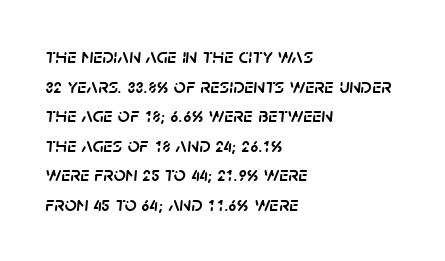
Q: Is the text italic (slanted)? A: Yes, it leans right by about 5 degrees.
Q: Is the text underlined? A: No.
Q: How is the paragraph aligned? A: Left-aligned.
Q: Is the spacing between letters normal or unusually wide? A: Normal.
Q: Is the spacing between lines tight, normal or loose? A: Normal.
